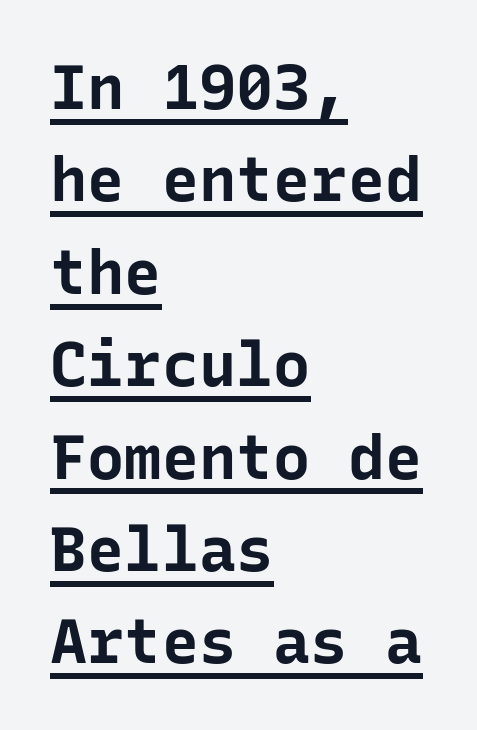
Q: Is the text bold? A: Yes.
Q: Is the text italic (slanted)? A: No, it is upright.
Q: Is the typeface a serif or a sans-serif typeface? A: Sans-serif.
Q: Is the text underlined? A: Yes.
Q: How is the paragraph aligned? A: Left-aligned.
Q: Is the spacing between letters normal or unusually wide? A: Normal.
Q: Is the spacing between lines tight, normal or loose? A: Normal.
Q: Width (condensed, normal, or wide)? A: Normal.
Q: Stroke contrast? A: Low.
Q: x-height? A: Medium.
Q: Monospaced? A: Yes.
